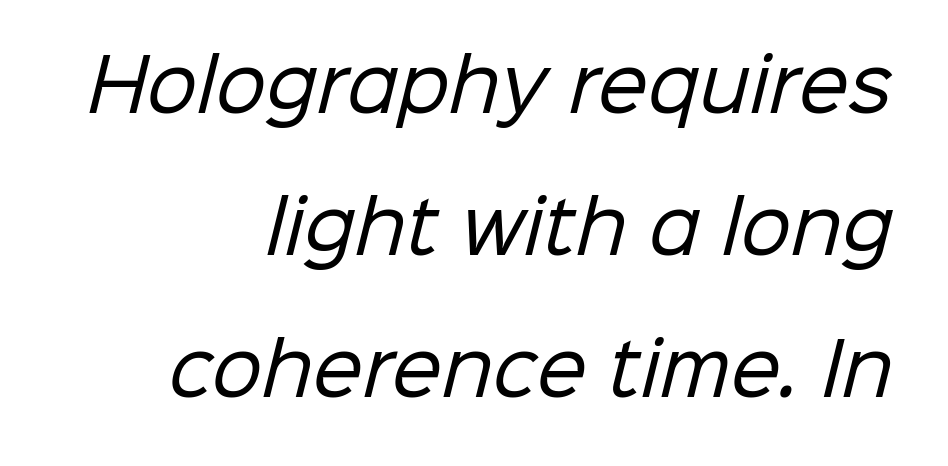
The image shows 71 px regular-weight sans-serif type; set right-aligned, loose line spacing (2.0x), normal letter spacing, not underlined; low stroke contrast and a medium x-height.
